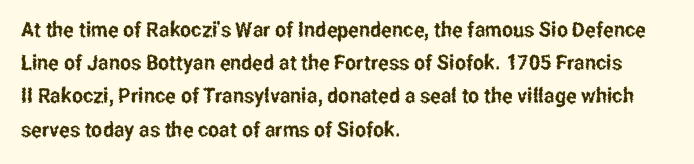
The tracking reads as untouched default to a designer's eye. Anything drawn beneath the words? Only blank space. Leading: standard. The lettering holds an erect, upright posture throughout.
